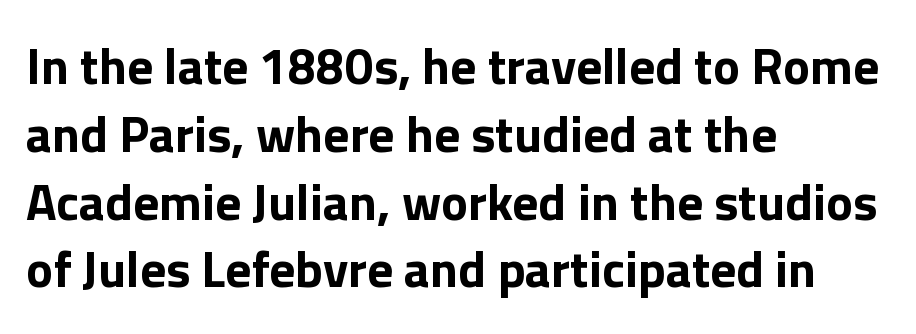
Q: Is the text bold? A: Yes.
Q: Is the text italic (slanted)? A: No, it is upright.
Q: Is the typeface a serif or a sans-serif typeface? A: Sans-serif.
Q: Is the text underlined? A: No.
Q: How is the paragraph aligned? A: Left-aligned.
Q: Is the spacing between letters normal or unusually wide? A: Normal.
Q: Is the spacing between lines tight, normal or loose? A: Normal.
Q: Width (condensed, normal, or wide)? A: Normal.
Q: Stroke contrast? A: Low.
Q: x-height? A: Medium.
Q: Monospaced? A: No.
